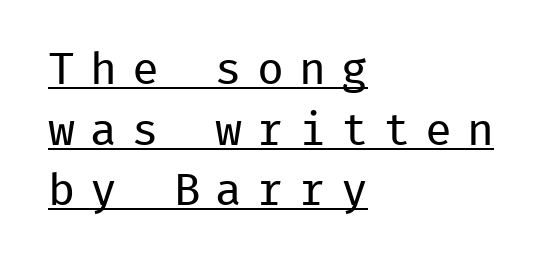
Q: Is the text bold? A: No.
Q: Is the text italic (slanted)? A: No, it is upright.
Q: Is the typeface a serif or a sans-serif typeface? A: Sans-serif.
Q: Is the text underlined? A: Yes.
Q: How is the paragraph aligned? A: Left-aligned.
Q: Is the spacing between letters normal or unusually wide? A: Unusually wide.
Q: Is the spacing between lines tight, normal or loose? A: Normal.
Q: Width (condensed, normal, or wide)? A: Normal.
Q: Stroke contrast? A: Low.
Q: x-height? A: Medium.
Q: Monospaced? A: Yes.
